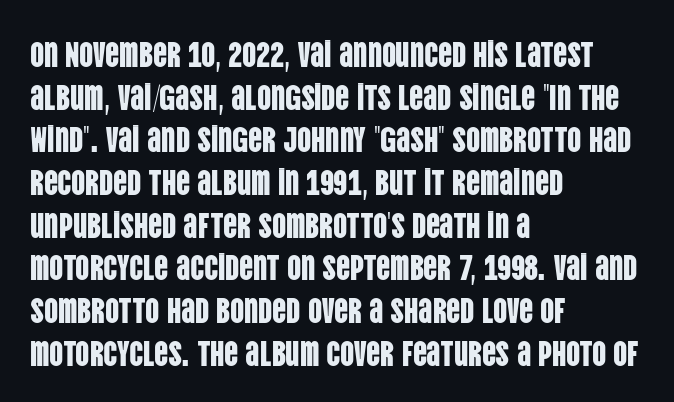
Q: Is the text italic (slanted)? A: No, it is upright.
Q: Is the typeface a serif or a sans-serif typeface? A: Sans-serif.
Q: Is the text underlined? A: No.
Q: How is the paragraph aligned? A: Left-aligned.
Q: Is the spacing between letters normal or unusually wide? A: Normal.
Q: Width (condensed, normal, or wide)? A: Condensed.
Q: Stroke contrast? A: Low.
Q: x-height? A: Large.
Q: Monospaced? A: No.
